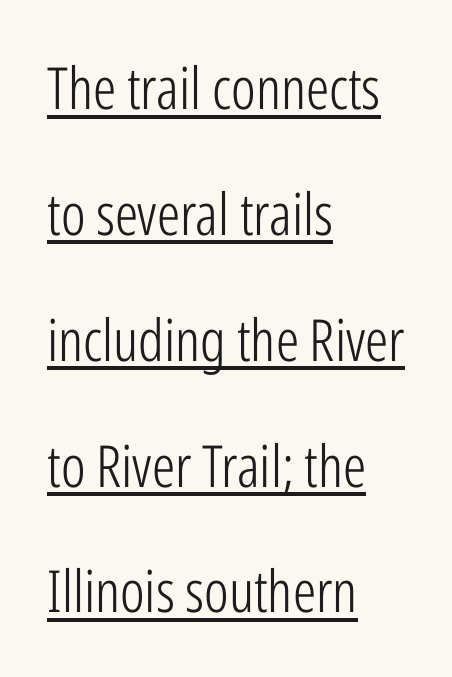
{"serif": "no", "italic": "no", "bold": "no", "weight": "light", "width": "condensed", "stroke_contrast": "low", "x_height": "medium", "monospaced": "no", "underline": "yes", "align": "left", "line_spacing": "loose", "line_spacing_ratio": 2.17, "letter_spacing": "normal", "letter_spacing_em": 0.0, "glyph_px": 58}
